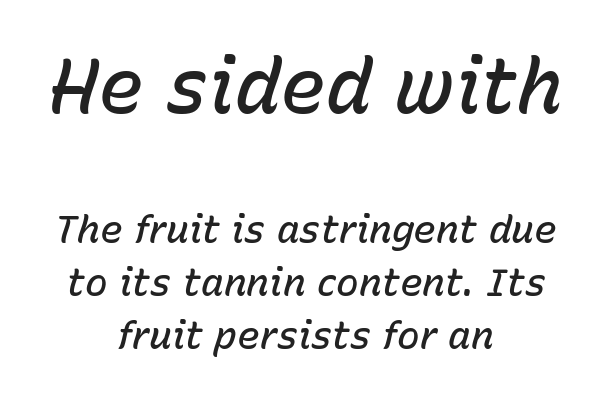
Q: Is the text bold? A: Semi-bold.
Q: Is the text italic (slanted)? A: Yes, it leans right by about 15 degrees.
Q: Is the text underlined? A: No.
Q: How is the paragraph aligned? A: Centered.
Q: Is the spacing between letters normal or unusually wide? A: Normal.
Q: Is the spacing between lines tight, normal or loose? A: Normal.
Q: Which block of text is set in a larger size, the first (top) or the second (bottom)? A: The first (top) one.
Q: Width (condensed, normal, or wide)? A: Normal.
Q: Stroke contrast? A: Low.
Q: x-height? A: Medium.
Q: Monospaced? A: No.
